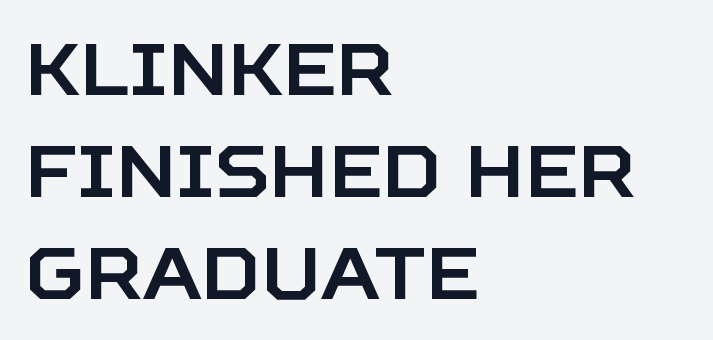
The image shows 73 px sans-serif type, upright; set left-aligned, normal line spacing (1.4x), normal letter spacing, not underlined; low stroke contrast and a large x-height.
